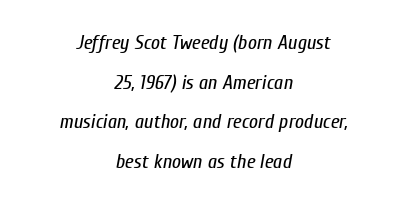
{"italic": "yes", "lean": "right", "slant_degrees": 10, "bold": "no", "underline": "no", "align": "center", "line_spacing": "loose", "line_spacing_ratio": 1.98, "letter_spacing": "normal", "letter_spacing_em": 0.0, "glyph_px": 20}
